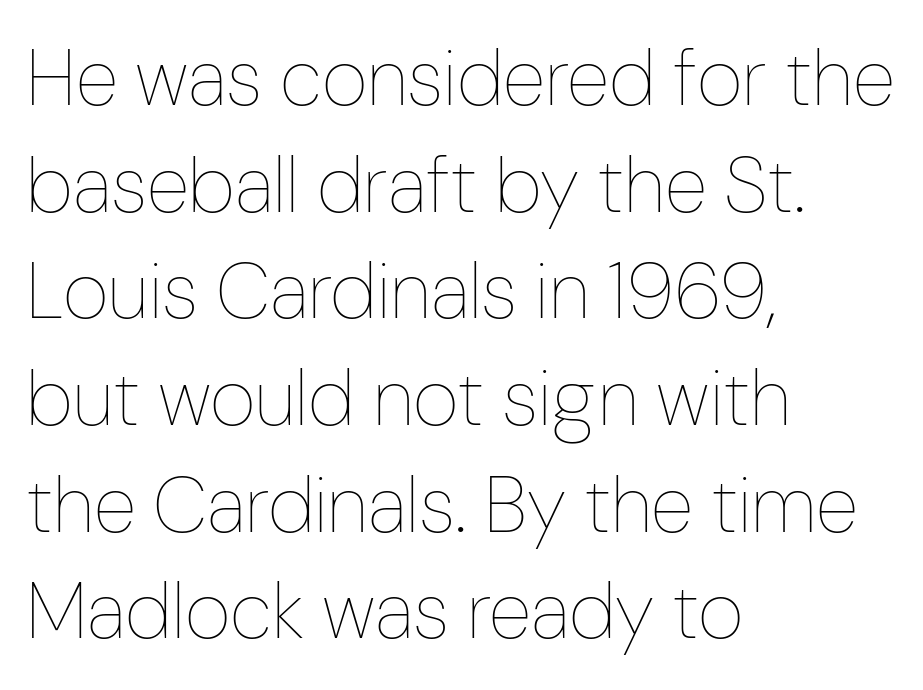
Q: Is the text bold? A: No.
Q: Is the text italic (slanted)? A: No, it is upright.
Q: Is the text underlined? A: No.
Q: How is the paragraph aligned? A: Left-aligned.
Q: Is the spacing between letters normal or unusually wide? A: Normal.
Q: Is the spacing between lines tight, normal or loose? A: Normal.
Q: Width (condensed, normal, or wide)? A: Condensed.
Q: Stroke contrast? A: Low.
Q: x-height? A: Medium.
Q: Monospaced? A: No.
